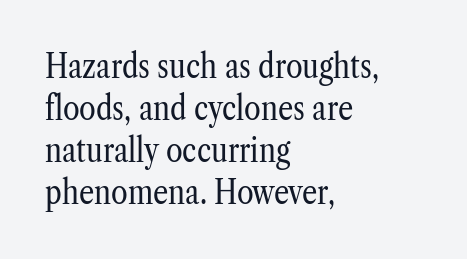
The image shows 34 px regular-weight, condensed serif type, upright; set left-aligned, line spacing 1.24x, normal letter spacing, not underlined; low stroke contrast and a medium x-height.
